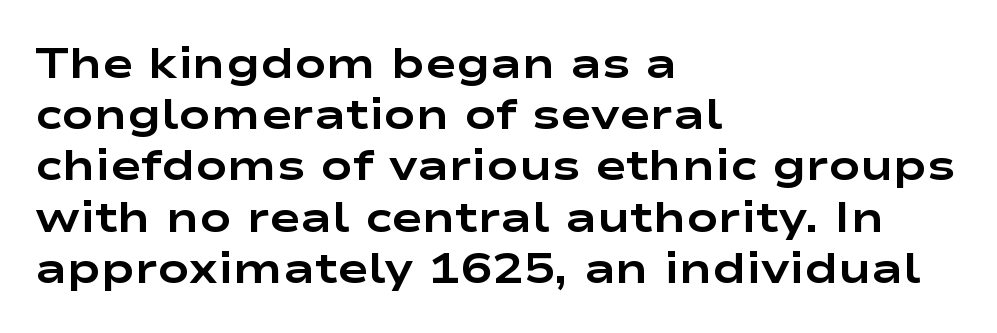
Q: Is the text bold? A: Yes.
Q: Is the text italic (slanted)? A: No, it is upright.
Q: Is the typeface a serif or a sans-serif typeface? A: Sans-serif.
Q: Is the text underlined? A: No.
Q: How is the paragraph aligned? A: Left-aligned.
Q: Is the spacing between letters normal or unusually wide? A: Normal.
Q: Width (condensed, normal, or wide)? A: Wide.
Q: Stroke contrast? A: Low.
Q: x-height? A: Medium.
Q: Monospaced? A: No.
